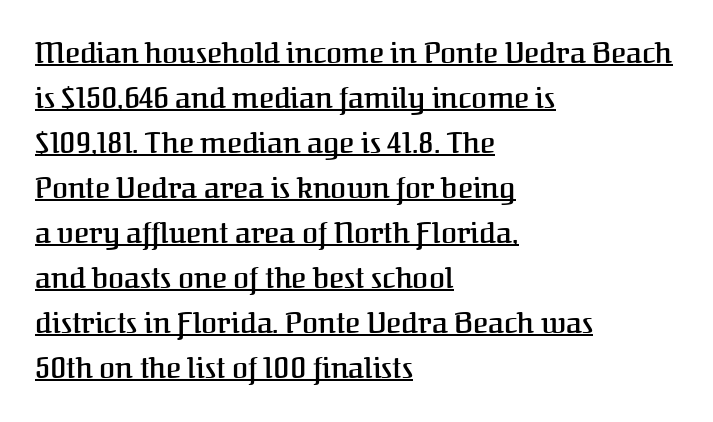
{"serif": "yes", "italic": "no", "bold": "semi", "weight": "semibold", "width": "normal", "stroke_contrast": "medium", "x_height": "medium", "monospaced": "no", "underline": "yes", "align": "left", "line_spacing": "normal", "line_spacing_ratio": 1.55, "letter_spacing": "normal", "letter_spacing_em": 0.0, "glyph_px": 29}
